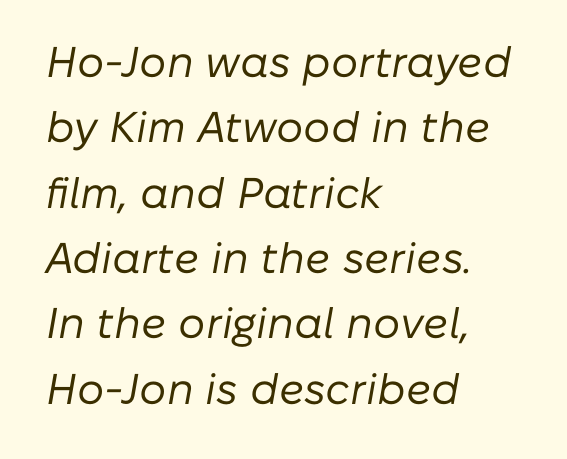
The image shows 43 px regular-weight type, italic (leaning right); set left-aligned, normal line spacing (1.52x), normal letter spacing, not underlined; low stroke contrast and a medium x-height.
